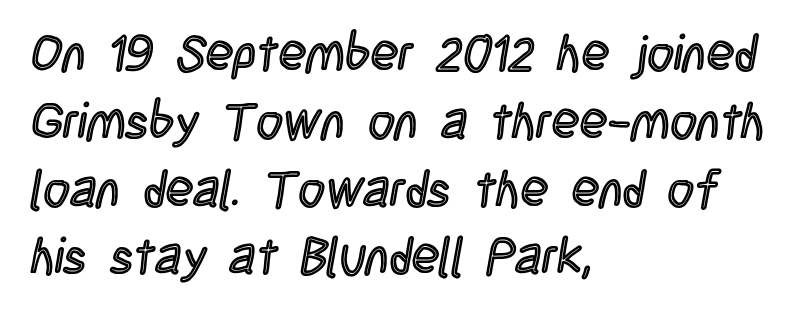
{"width": "condensed", "x_height": "large", "monospaced": "no", "underline": "no", "align": "left", "line_spacing": "normal", "line_spacing_ratio": 1.33, "letter_spacing": "normal", "letter_spacing_em": 0.0, "glyph_px": 51}
